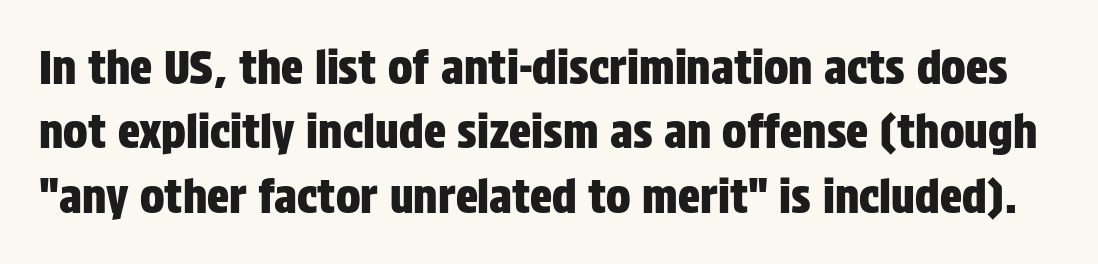
Q: Is the text italic (slanted)? A: No, it is upright.
Q: Is the typeface a serif or a sans-serif typeface? A: Sans-serif.
Q: Is the text underlined? A: No.
Q: Is the spacing between letters normal or unusually wide? A: Normal.
Q: Is the spacing between lines tight, normal or loose? A: Normal.
Q: Width (condensed, normal, or wide)? A: Condensed.
Q: Stroke contrast? A: Low.
Q: x-height? A: Large.
Q: Monospaced? A: No.
